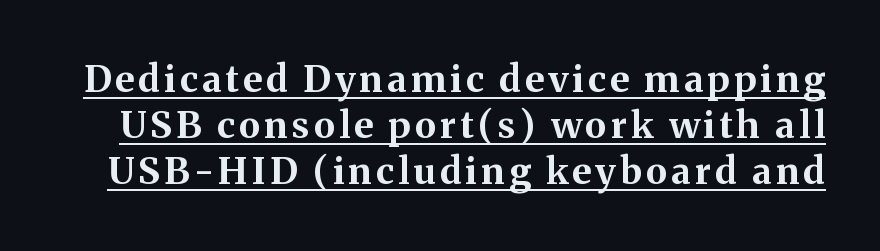
{"serif": "yes", "italic": "no", "bold": "yes", "weight": "bold", "width": "normal", "stroke_contrast": "medium", "x_height": "medium", "monospaced": "no", "underline": "yes", "line_spacing": "normal", "line_spacing_ratio": 1.25, "glyph_px": 37}
